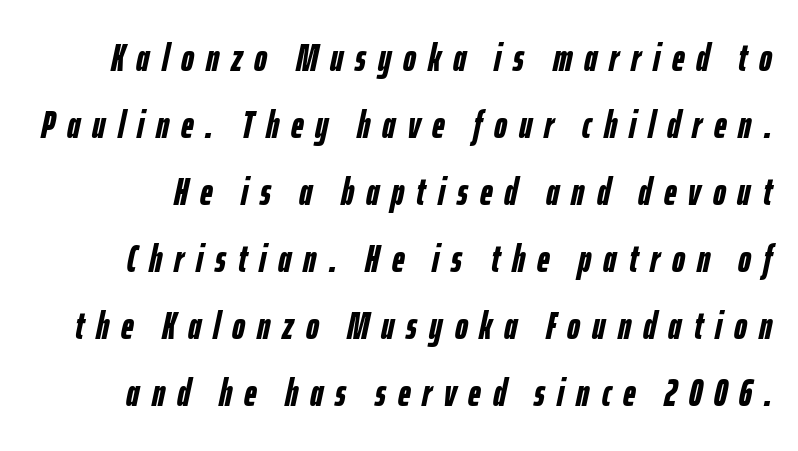
Q: Is the text bold? A: Yes.
Q: Is the text italic (slanted)? A: Yes, it leans right by about 12 degrees.
Q: Is the text underlined? A: No.
Q: Is the spacing between letters normal or unusually wide? A: Unusually wide.
Q: Width (condensed, normal, or wide)? A: Condensed.
Q: Stroke contrast? A: Low.
Q: x-height? A: Medium.
Q: Monospaced? A: No.
